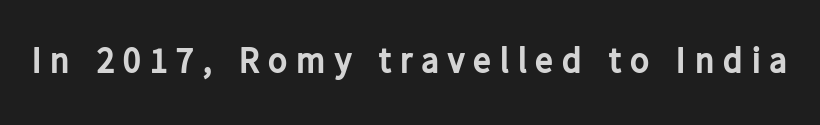
Q: Is the text bold? A: Yes.
Q: Is the text italic (slanted)? A: No, it is upright.
Q: Is the typeface a serif or a sans-serif typeface? A: Sans-serif.
Q: Is the text underlined? A: No.
Q: Is the spacing between letters normal or unusually wide? A: Unusually wide.
Q: Width (condensed, normal, or wide)? A: Normal.
Q: Stroke contrast? A: Low.
Q: x-height? A: Medium.
Q: Monospaced? A: No.
